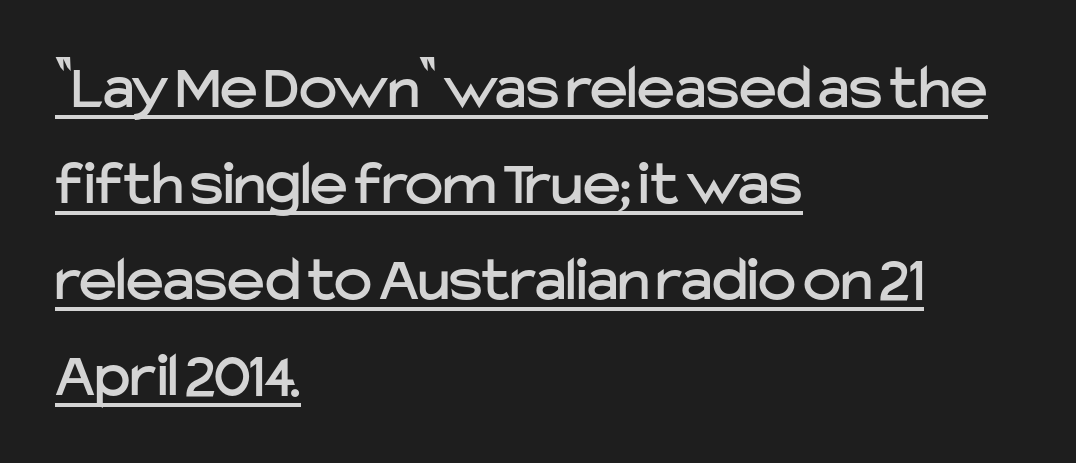
The image shows 64 px sans-serif type, upright; set left-aligned, normal line spacing (1.5x), normal letter spacing, underlined; low stroke contrast and a medium x-height.
